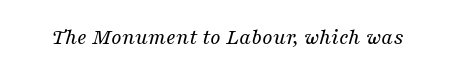
{"italic": "yes", "lean": "right", "slant_degrees": 16, "bold": "no", "underline": "no", "letter_spacing": "normal", "letter_spacing_em": 0.0, "glyph_px": 23}
